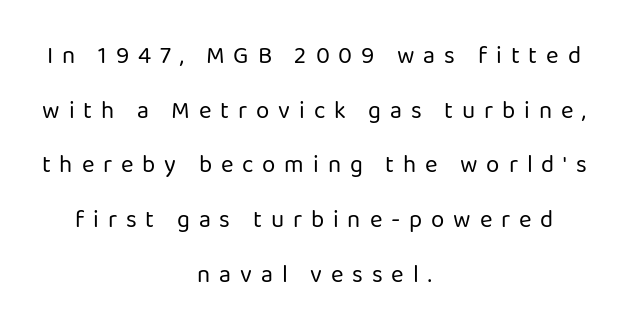
The image shows 24 px text type, upright; set centered, loose line spacing (2.28x), unusually wide letter spacing (+0.37 em), not underlined.
